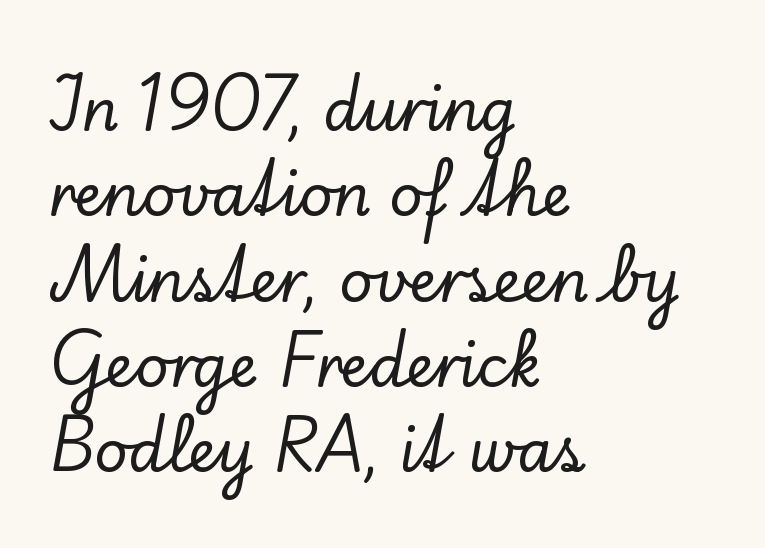
In terms of letterform style, serifs are clearly present. Spacing verdict: proportional, widths tailored to each character. A clean baseline with only descenders dipping below it.
